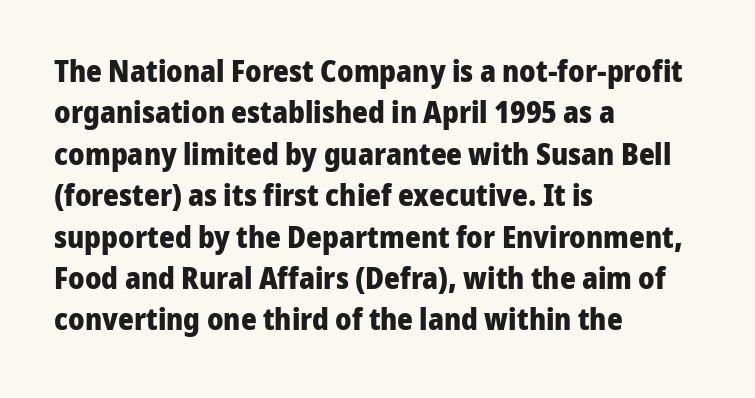
Q: Is the text bold? A: Yes.
Q: Is the text italic (slanted)? A: No, it is upright.
Q: Is the typeface a serif or a sans-serif typeface? A: Sans-serif.
Q: Is the text underlined? A: No.
Q: How is the paragraph aligned? A: Left-aligned.
Q: Is the spacing between letters normal or unusually wide? A: Normal.
Q: Is the spacing between lines tight, normal or loose? A: Normal.
Q: Width (condensed, normal, or wide)? A: Normal.
Q: Stroke contrast? A: Low.
Q: x-height? A: Medium.
Q: Monospaced? A: No.
